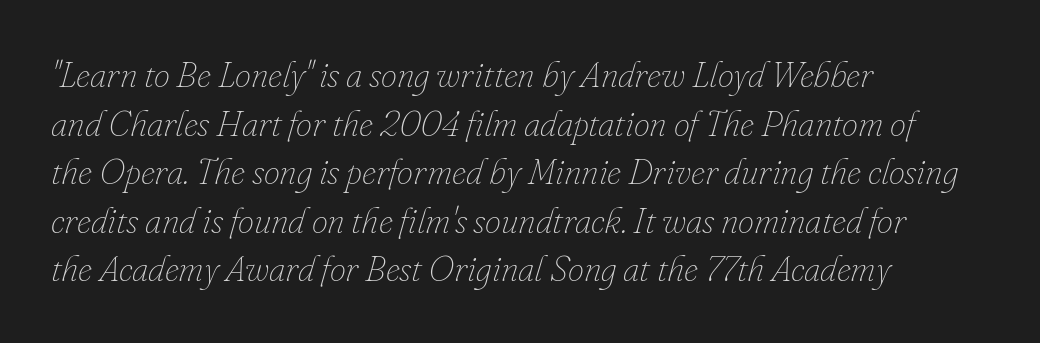
Notice how descenders clear the ascenders below comfortably — that's standard leading. Is the type heavy? It reads as light-to-regular instead. The specimen omits any rule beneath the text block's lines. The rendering uses natural spacing where letterforms have individual widths. The face used here is rendered with its standard letterfit. Does the copy run flush right? No — it runs flush left.
